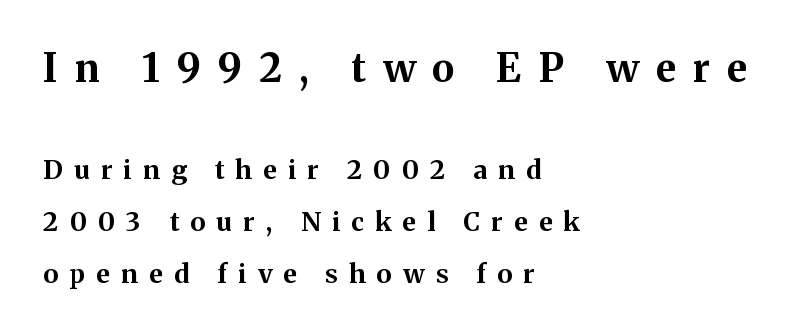
The image shows 39 px bold serif type, upright; set left-aligned, loose line spacing (2.01x), unusually wide letter spacing (+0.44 em), not underlined; the first (top) block is 1.5x larger; medium stroke contrast and a medium x-height.
